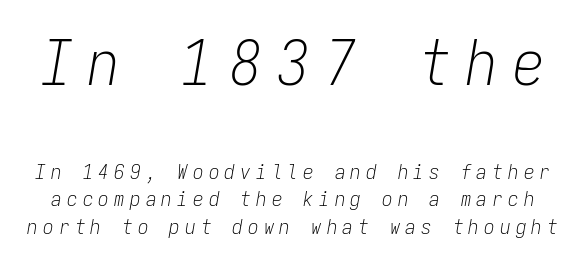
{"italic": "yes", "lean": "right", "slant_degrees": 9, "bold": "no", "weight": "light", "width": "condensed", "stroke_contrast": "low", "x_height": "medium", "monospaced": "yes", "underline": "no", "line_spacing": "normal", "line_spacing_ratio": 1.32, "letter_spacing": "wide", "letter_spacing_em": 0.25, "larger_block": "first", "size_ratio": 3.0, "glyph_px": 63}
